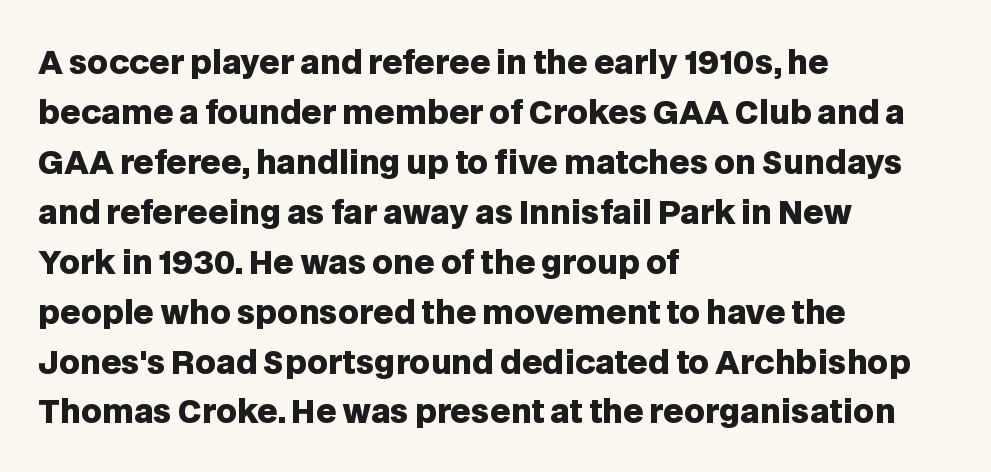
{"serif": "no", "italic": "no", "bold": "yes", "weight": "heavy", "width": "normal", "stroke_contrast": "low", "x_height": "large", "monospaced": "no", "underline": "no", "align": "left", "line_spacing": "normal", "line_spacing_ratio": 1.56, "letter_spacing": "normal", "letter_spacing_em": 0.0, "glyph_px": 32}
